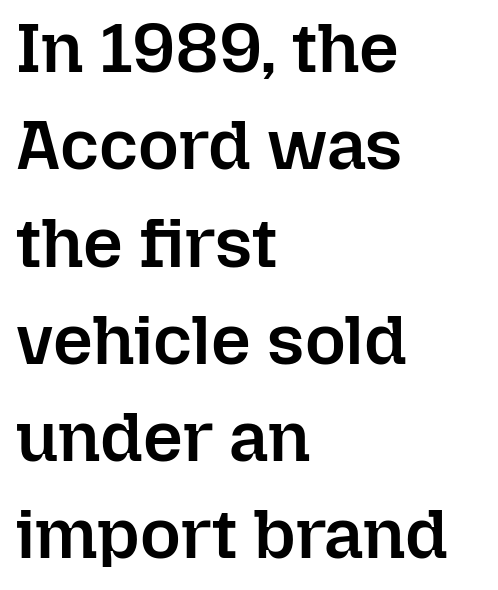
{"italic": "no", "bold": "semi", "weight": "semibold", "width": "normal", "stroke_contrast": "low", "x_height": "medium", "monospaced": "no", "underline": "no", "align": "left", "line_spacing": "normal", "line_spacing_ratio": 1.39, "letter_spacing": "normal", "letter_spacing_em": 0.0, "glyph_px": 70}
